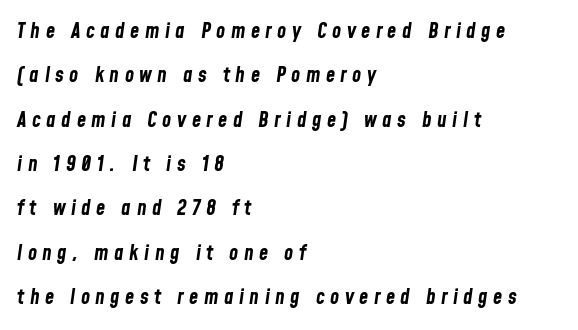
{"italic": "yes", "lean": "right", "slant_degrees": 8, "bold": "yes", "underline": "no", "align": "left", "line_spacing": "loose", "line_spacing_ratio": 2.11, "letter_spacing": "wide", "letter_spacing_em": 0.26, "glyph_px": 21}
